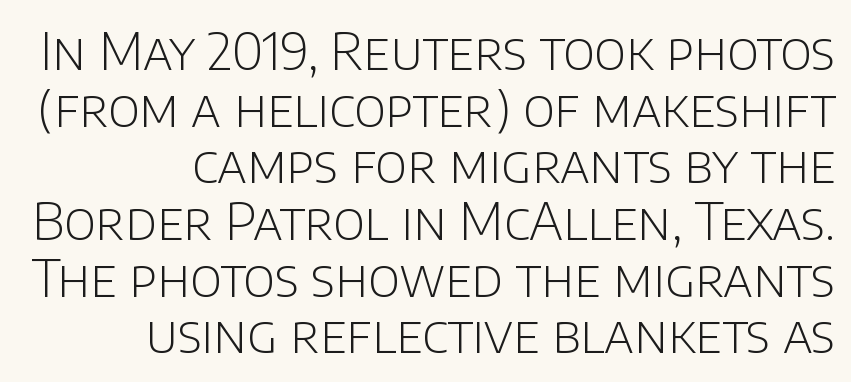
Q: Is the text bold? A: No.
Q: Is the text italic (slanted)? A: No, it is upright.
Q: Is the typeface a serif or a sans-serif typeface? A: Sans-serif.
Q: Is the text underlined? A: No.
Q: How is the paragraph aligned? A: Right-aligned.
Q: Is the spacing between letters normal or unusually wide? A: Normal.
Q: Is the spacing between lines tight, normal or loose? A: Tight.
Q: Width (condensed, normal, or wide)? A: Normal.
Q: Stroke contrast? A: Low.
Q: x-height? A: Large.
Q: Monospaced? A: No.
